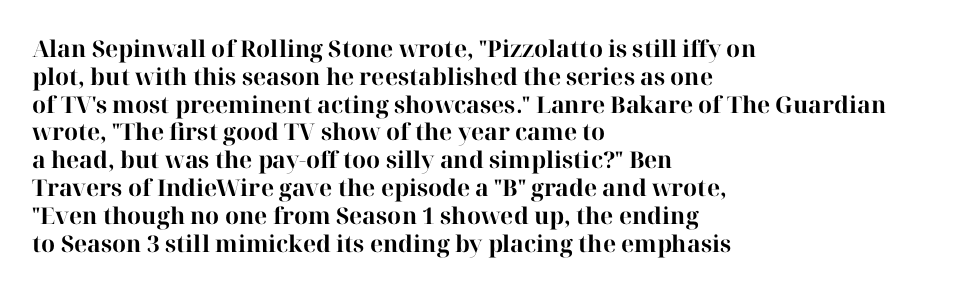
Short and long lines alike share a common starting point at left. Unlike italic type, these characters show no tilt at all. The passage shown is emphatically bold. The face used here is rendered with its standard letterfit. The space beneath each line is pristine and unruled.
